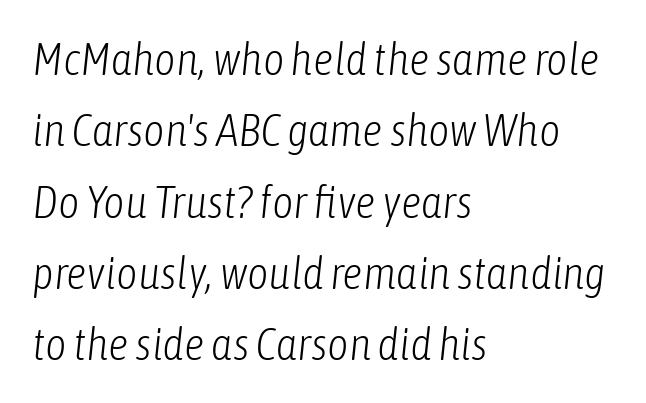
{"italic": "yes", "lean": "right", "slant_degrees": 6, "bold": "no", "weight": "light", "width": "condensed", "stroke_contrast": "low", "x_height": "medium", "monospaced": "no", "underline": "no", "align": "left", "line_spacing": "normal", "line_spacing_ratio": 1.55, "letter_spacing": "normal", "letter_spacing_em": 0.0, "glyph_px": 46}
